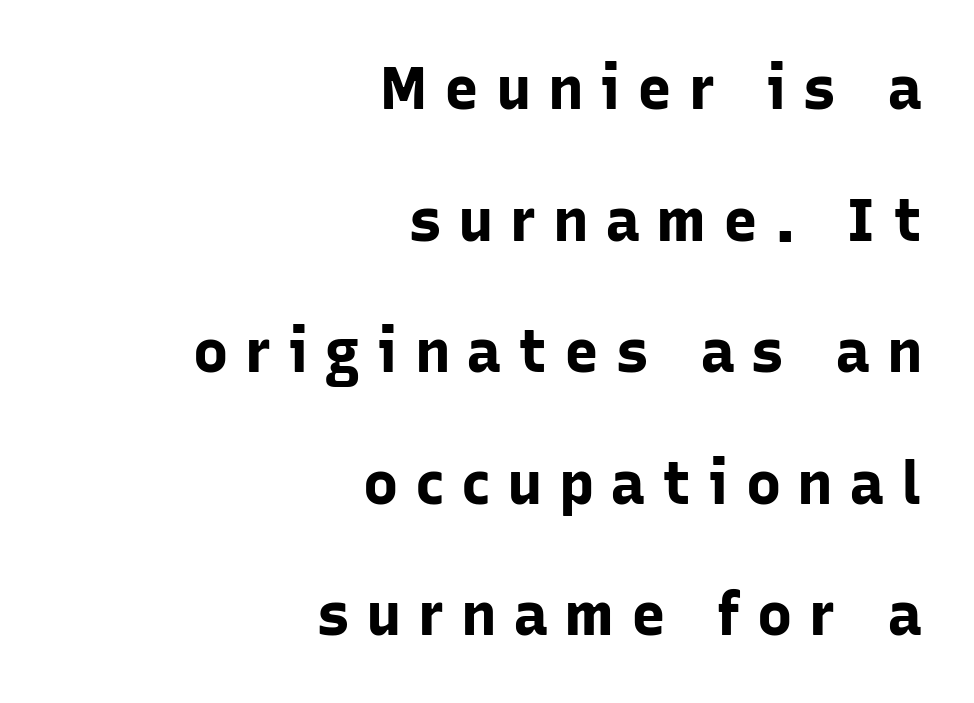
The image shows 59 px bold sans-serif type, upright; set right-aligned, loose line spacing (2.23x), unusually wide letter spacing (+0.28 em), not underlined; low stroke contrast and a medium x-height.
